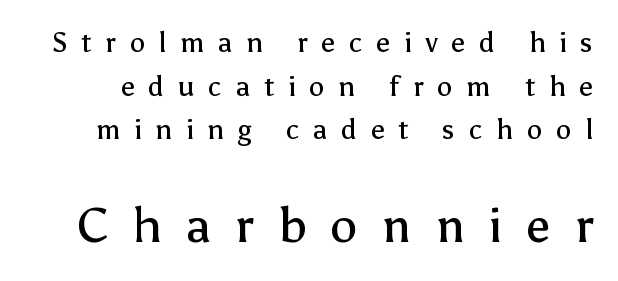
Q: Is the text bold? A: No.
Q: Is the text italic (slanted)? A: No, it is upright.
Q: Is the typeface a serif or a sans-serif typeface? A: Sans-serif.
Q: Is the text underlined? A: No.
Q: Is the spacing between letters normal or unusually wide? A: Unusually wide.
Q: Is the spacing between lines tight, normal or loose? A: Normal.
Q: Which block of text is set in a larger size, the first (top) or the second (bottom)? A: The second (bottom) one.
Q: Width (condensed, normal, or wide)? A: Normal.
Q: Stroke contrast? A: Low.
Q: x-height? A: Medium.
Q: Monospaced? A: No.
